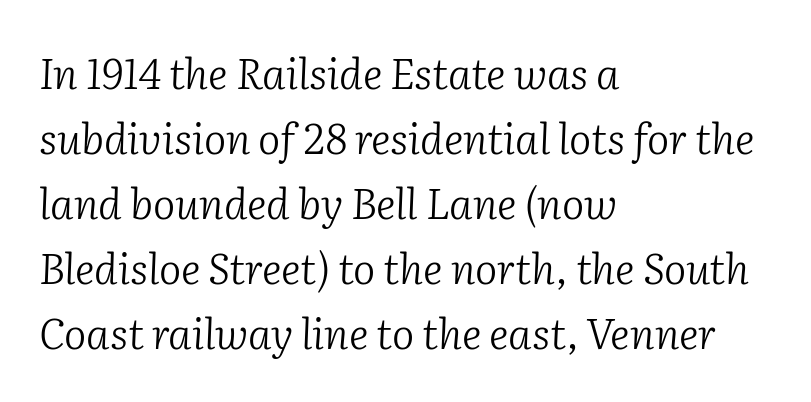
The image shows 42 px light serif type, italic (leaning right); set left-aligned, normal line spacing (1.55x), normal letter spacing, not underlined; low stroke contrast and a medium x-height.
